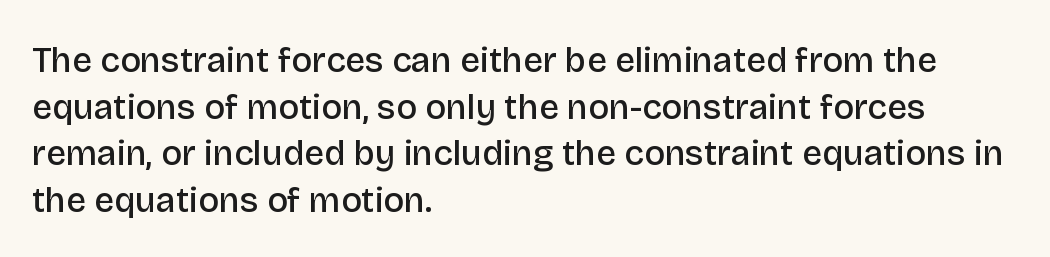
{"serif": "no", "italic": "no", "bold": "semi", "weight": "semibold", "width": "normal", "stroke_contrast": "low", "x_height": "large", "monospaced": "no", "underline": "no", "align": "left", "line_spacing": "normal", "line_spacing_ratio": 1.33, "letter_spacing": "normal", "letter_spacing_em": 0.0, "glyph_px": 35}
